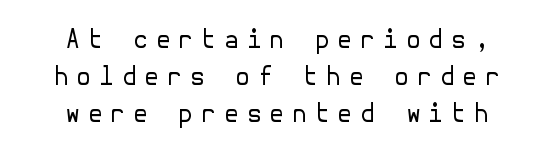
Q: Is the text bold? A: No.
Q: Is the text italic (slanted)? A: No, it is upright.
Q: Is the text underlined? A: No.
Q: How is the paragraph aligned? A: Centered.
Q: Is the spacing between letters normal or unusually wide? A: Unusually wide.
Q: Is the spacing between lines tight, normal or loose? A: Normal.
